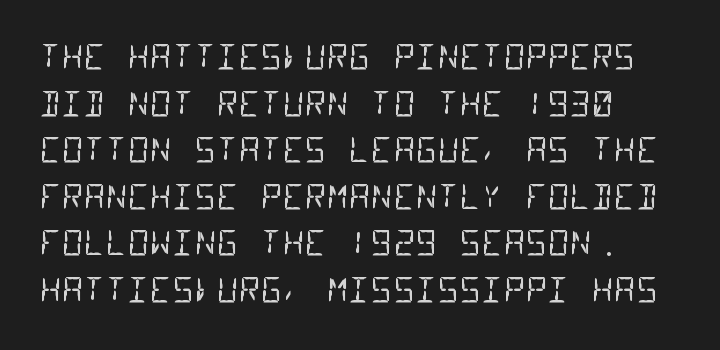
Q: Is the text bold? A: No.
Q: Is the typeface a serif or a sans-serif typeface? A: Sans-serif.
Q: Is the text underlined? A: No.
Q: Is the spacing between letters normal or unusually wide? A: Normal.
Q: Is the spacing between lines tight, normal or loose? A: Normal.
Q: Width (condensed, normal, or wide)? A: Condensed.
Q: Stroke contrast? A: Low.
Q: x-height? A: Large.
Q: Monospaced? A: Yes.
